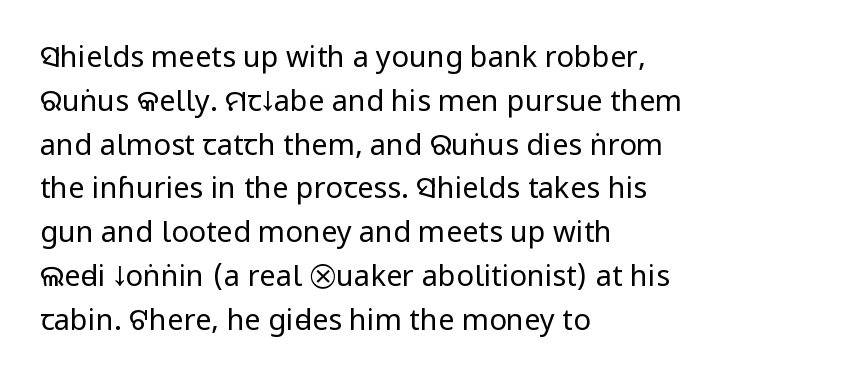
The words here are not underlined. In terms of posture, this sample is upright. Alignment: flush left. This sample has the flowing, uneven cadence of proportional lettering. No letter is thick-stroked: the sample isn't bold. These lines are composed in type without serifs.
